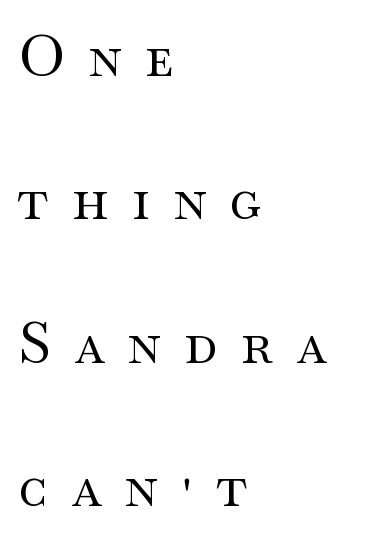
{"serif": "yes", "italic": "no", "bold": "no", "weight": "regular", "width": "wide", "stroke_contrast": "medium", "x_height": "small", "monospaced": "no", "underline": "no", "align": "left", "line_spacing": "loose", "line_spacing_ratio": 2.47, "letter_spacing": "wide", "letter_spacing_em": 0.41, "glyph_px": 58}
